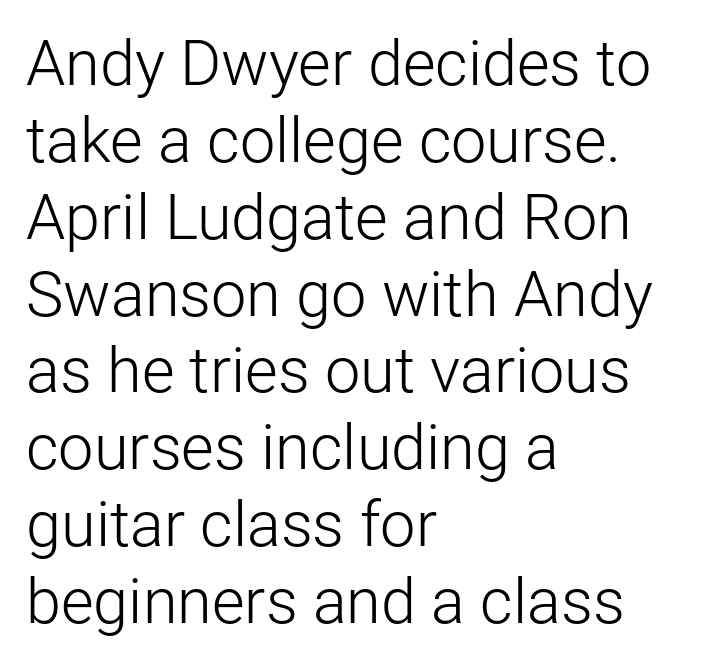
{"serif": "no", "italic": "no", "bold": "no", "weight": "light", "width": "normal", "stroke_contrast": "low", "x_height": "medium", "monospaced": "no", "underline": "no", "align": "left", "line_spacing_ratio": 1.22, "letter_spacing": "normal", "letter_spacing_em": 0.0, "glyph_px": 63}
